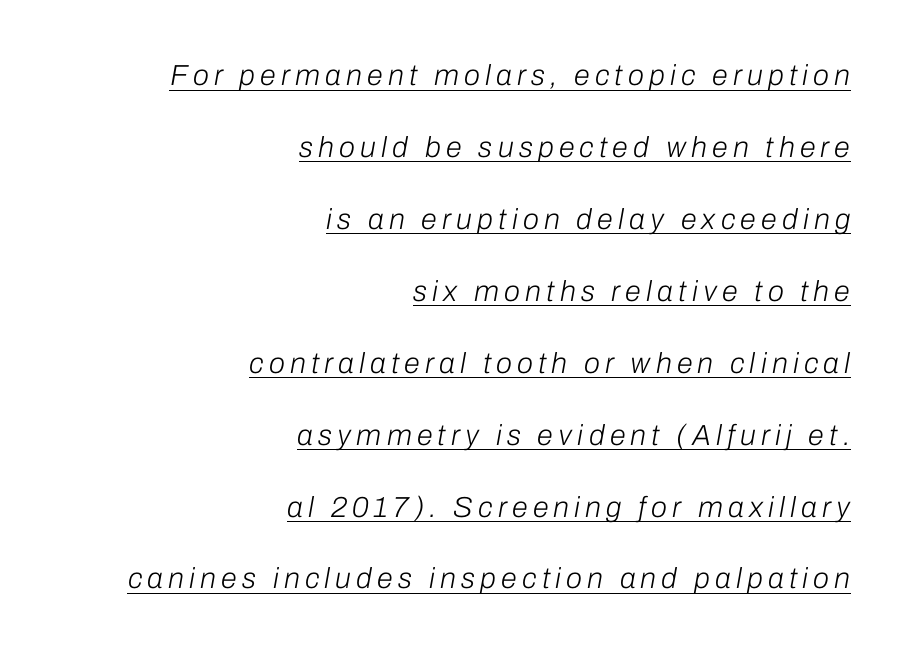
You can tell it's italic because the verticals aren't actually vertical. The typeface has the unassuming heft of standard copy or less. The line-height multiplier appears high, well above default. These lines are set flush right with a ragged left edge.
